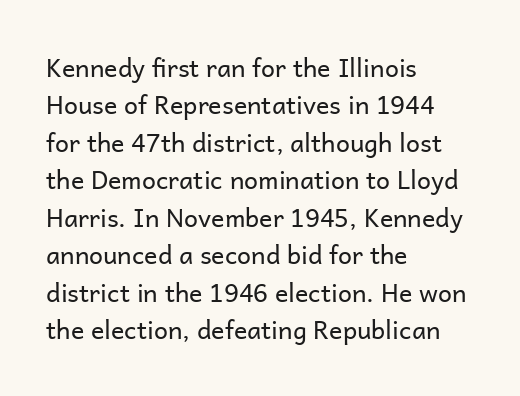
Q: Is the text bold? A: No.
Q: Is the text italic (slanted)? A: No, it is upright.
Q: Is the text underlined? A: No.
Q: How is the paragraph aligned? A: Left-aligned.
Q: Is the spacing between letters normal or unusually wide? A: Normal.
Q: Is the spacing between lines tight, normal or loose? A: Normal.
